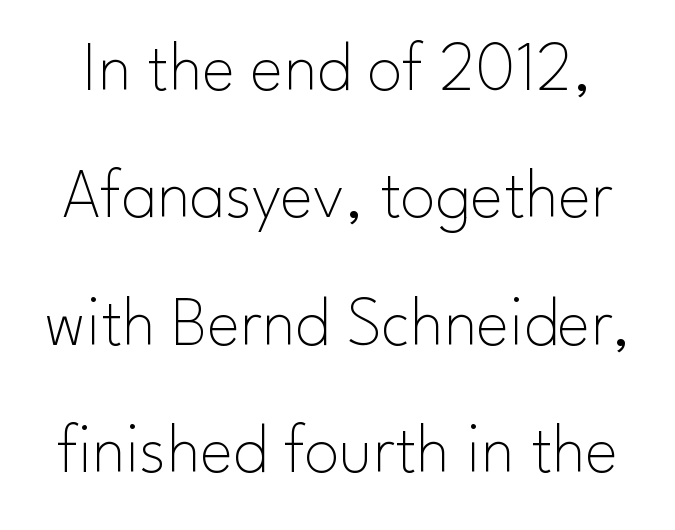
{"serif": "no", "italic": "no", "bold": "no", "weight": "thin", "width": "normal", "stroke_contrast": "low", "x_height": "small", "monospaced": "no", "underline": "no", "line_spacing_ratio": 1.82, "letter_spacing": "normal", "letter_spacing_em": 0.0, "glyph_px": 70}
